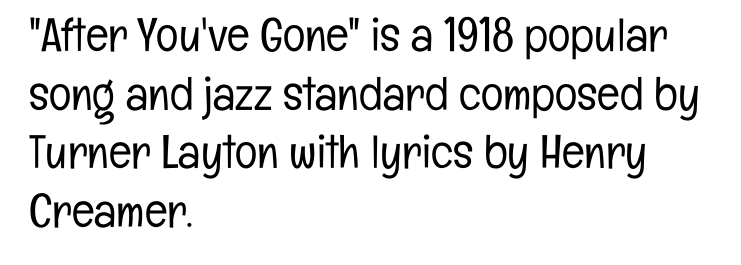
Q: Is the text bold? A: No.
Q: Is the text italic (slanted)? A: No, it is upright.
Q: Is the typeface a serif or a sans-serif typeface? A: Sans-serif.
Q: Is the text underlined? A: No.
Q: How is the paragraph aligned? A: Left-aligned.
Q: Is the spacing between letters normal or unusually wide? A: Normal.
Q: Is the spacing between lines tight, normal or loose? A: Normal.
Q: Width (condensed, normal, or wide)? A: Condensed.
Q: Stroke contrast? A: Low.
Q: x-height? A: Medium.
Q: Monospaced? A: No.
